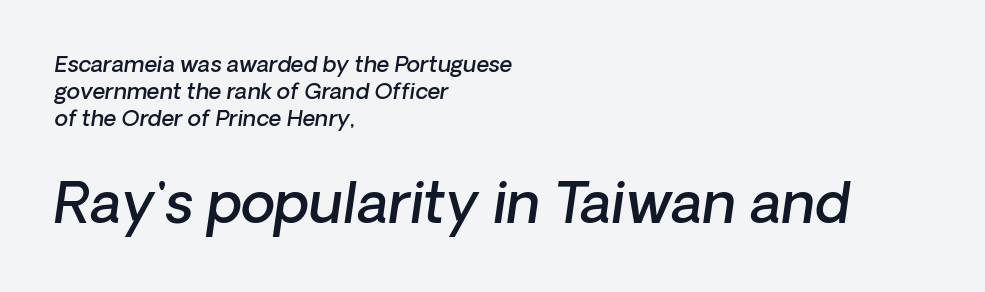
Q: Is the text bold? A: Semi-bold.
Q: Is the text italic (slanted)? A: Yes, it leans right by about 8 degrees.
Q: Is the text underlined? A: No.
Q: How is the paragraph aligned? A: Left-aligned.
Q: Is the spacing between letters normal or unusually wide? A: Normal.
Q: Which block of text is set in a larger size, the first (top) or the second (bottom)? A: The second (bottom) one.
Q: Width (condensed, normal, or wide)? A: Normal.
Q: Stroke contrast? A: Low.
Q: x-height? A: Medium.
Q: Monospaced? A: No.
